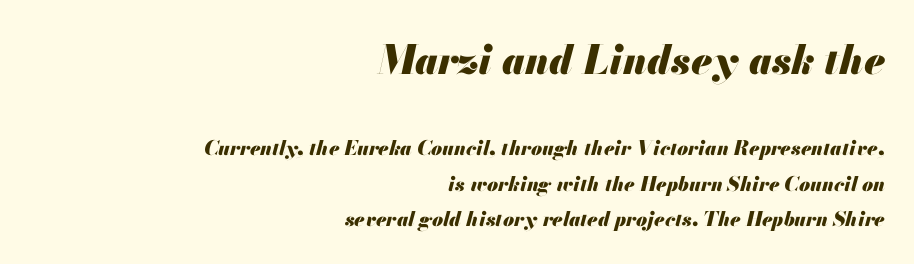
Each glyph is drawn with heavy, bold strokes. Here the first block reads like a headline and the second like body copy. These lines stack with their right ends in a neat column. You could not count columns in this text — the font is proportionally spaced. The words here are not underlined. How are the letters spaced? Ordinarily, with no added tracking.
